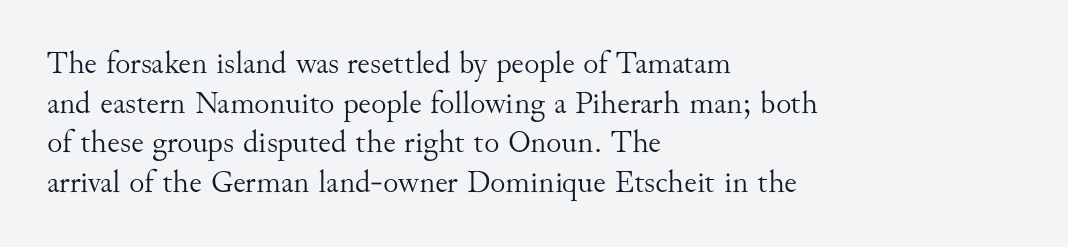
Q: Is the text bold? A: No.
Q: Is the text italic (slanted)? A: No, it is upright.
Q: Is the typeface a serif or a sans-serif typeface? A: Serif.
Q: Is the text underlined? A: No.
Q: How is the paragraph aligned? A: Left-aligned.
Q: Is the spacing between letters normal or unusually wide? A: Normal.
Q: Width (condensed, normal, or wide)? A: Normal.
Q: Stroke contrast? A: Medium.
Q: x-height? A: Small.
Q: Monospaced? A: No.
